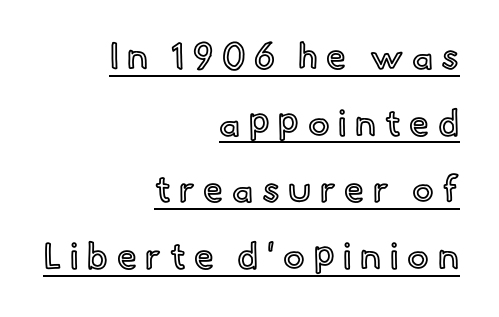
The image shows 36 px text type, upright; set right-aligned, line spacing 1.85x, unusually wide letter spacing (+0.24 em), underlined; a small x-height.
